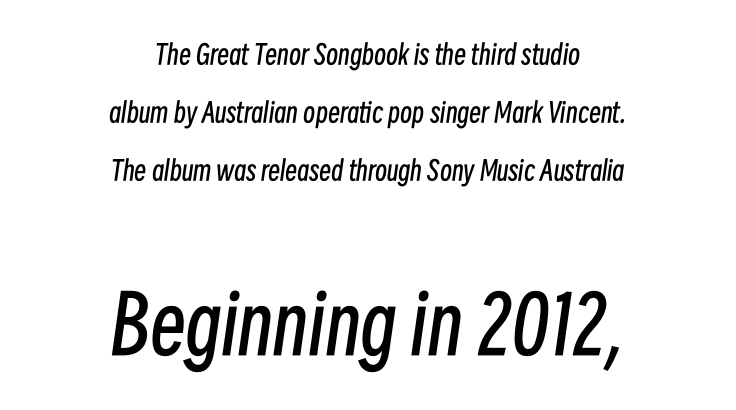
The image shows 80 px regular-weight, condensed type, italic (leaning right); set centered, loose line spacing (2.15x), normal letter spacing, not underlined; the second (bottom) block is 2.96x larger; low stroke contrast and a medium x-height.
